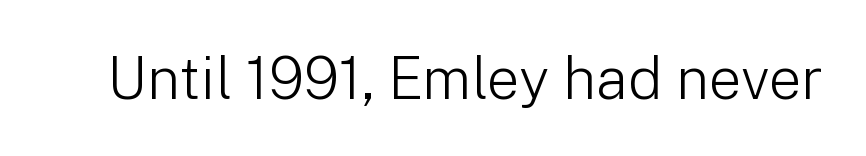
Q: Is the text bold? A: No.
Q: Is the text italic (slanted)? A: No, it is upright.
Q: Is the typeface a serif or a sans-serif typeface? A: Sans-serif.
Q: Is the text underlined? A: No.
Q: Is the spacing between letters normal or unusually wide? A: Normal.
Q: Width (condensed, normal, or wide)? A: Normal.
Q: Stroke contrast? A: Low.
Q: x-height? A: Medium.
Q: Monospaced? A: No.
